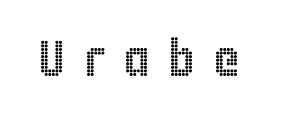
{"italic": "no", "width": "condensed", "x_height": "large", "monospaced": "no", "underline": "no", "letter_spacing": "wide", "letter_spacing_em": 0.35, "glyph_px": 51}
